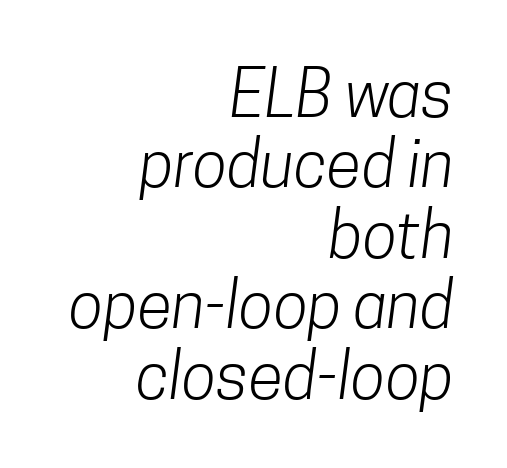
The image shows 64 px light, condensed sans-serif type; set right-aligned, tight line spacing (1.1x), normal letter spacing, not underlined; low stroke contrast and a medium x-height.
